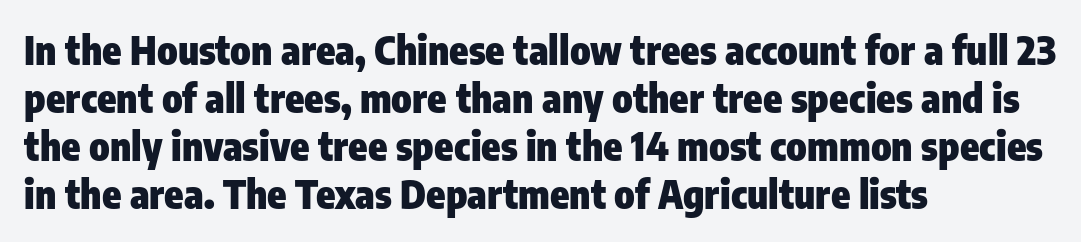
{"serif": "no", "italic": "no", "bold": "yes", "weight": "heavy", "width": "condensed", "stroke_contrast": "low", "x_height": "medium", "monospaced": "no", "underline": "no", "align": "left", "line_spacing_ratio": 1.23, "letter_spacing": "normal", "letter_spacing_em": 0.0, "glyph_px": 39}
